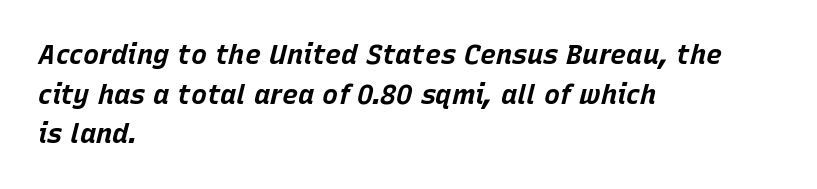
{"italic": "yes", "lean": "right", "slant_degrees": 15, "bold": "yes", "underline": "no", "align": "left", "line_spacing": "normal", "line_spacing_ratio": 1.47, "letter_spacing": "normal", "letter_spacing_em": 0.0, "glyph_px": 27}
